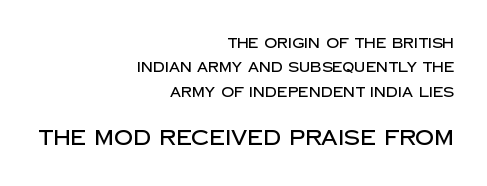
{"italic": "no", "underline": "no", "align": "right", "line_spacing_ratio": 1.74, "letter_spacing": "normal", "letter_spacing_em": 0.0, "larger_block": "second", "size_ratio": 1.5, "glyph_px": 21}
